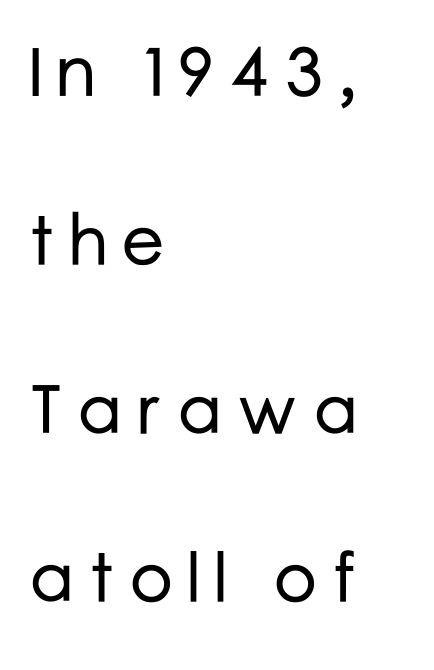
Q: Is the text italic (slanted)? A: No, it is upright.
Q: Is the typeface a serif or a sans-serif typeface? A: Sans-serif.
Q: Is the text underlined? A: No.
Q: How is the paragraph aligned? A: Left-aligned.
Q: Is the spacing between letters normal or unusually wide? A: Unusually wide.
Q: Is the spacing between lines tight, normal or loose? A: Loose.
Q: Width (condensed, normal, or wide)? A: Normal.
Q: Stroke contrast? A: Low.
Q: x-height? A: Medium.
Q: Monospaced? A: No.
